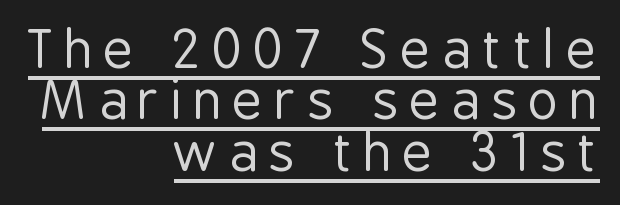
The image shows 52 px regular-weight, condensed sans-serif type, upright; set right-aligned, tight line spacing (0.99x), unusually wide letter spacing (+0.21 em), underlined; low stroke contrast and a medium x-height.
